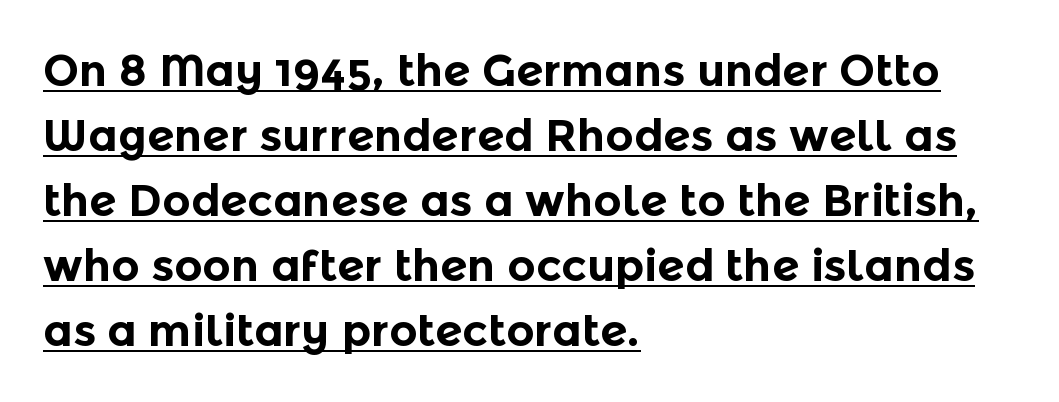
The image shows 44 px bold sans-serif type, upright; set left-aligned, normal line spacing (1.48x), normal letter spacing, underlined; a medium x-height.
